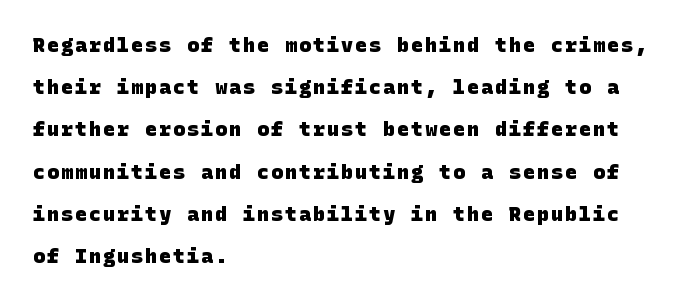
Q: Is the text bold? A: Yes.
Q: Is the text underlined? A: No.
Q: How is the paragraph aligned? A: Left-aligned.
Q: Is the spacing between lines tight, normal or loose? A: Loose.
